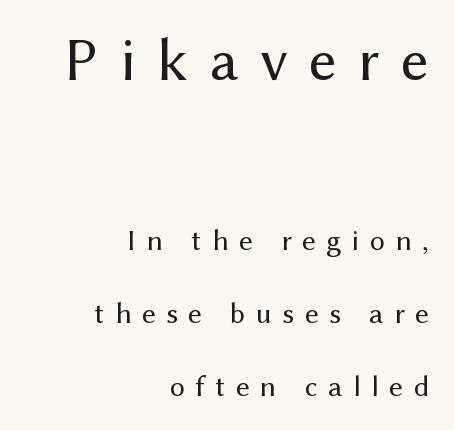
{"serif": "no", "italic": "no", "bold": "no", "weight": "regular", "width": "normal", "stroke_contrast": "medium", "x_height": "medium", "monospaced": "no", "underline": "no", "align": "right", "line_spacing": "loose", "line_spacing_ratio": 2.44, "letter_spacing": "wide", "letter_spacing_em": 0.35, "larger_block": "first", "size_ratio": 2.03, "glyph_px": 61}
